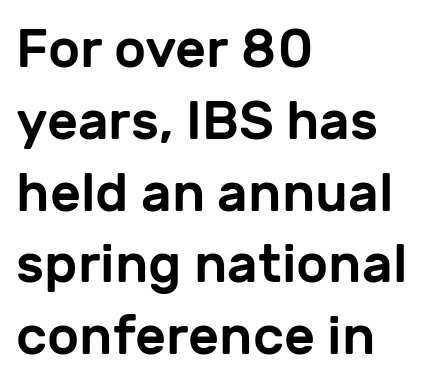
The space directly below the letters is spotless. Notice how the stems are strictly vertical — no italics here. Does the type have serifs? No, each stem ends abruptly. Where is the straight margin? On the left.
